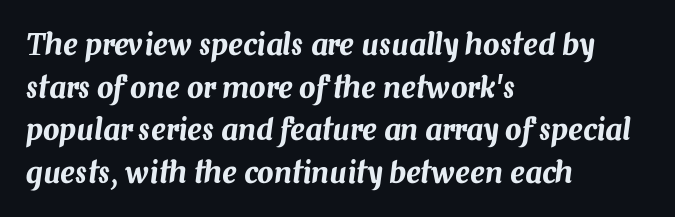
{"italic": "yes", "lean": "right", "slant_degrees": 7, "width": "normal", "stroke_contrast": "medium", "x_height": "medium", "monospaced": "no", "underline": "no", "align": "left", "line_spacing": "normal", "line_spacing_ratio": 1.47, "letter_spacing": "normal", "letter_spacing_em": 0.0, "glyph_px": 29}
